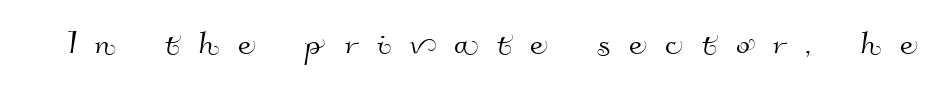
Q: Is the typeface a serif or a sans-serif typeface? A: Sans-serif.
Q: Is the text underlined? A: No.
Q: Is the spacing between letters normal or unusually wide? A: Unusually wide.
Q: Width (condensed, normal, or wide)? A: Normal.
Q: Stroke contrast? A: High.
Q: x-height? A: Small.
Q: Monospaced? A: No.
